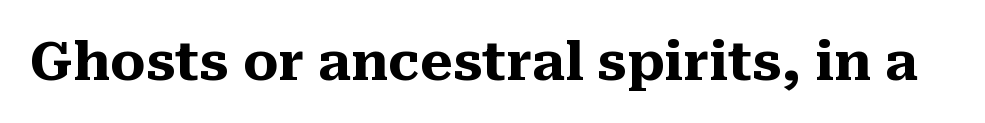
The image shows 53 px heavy serif type, upright; set normal letter spacing, not underlined; medium stroke contrast and a medium x-height.
